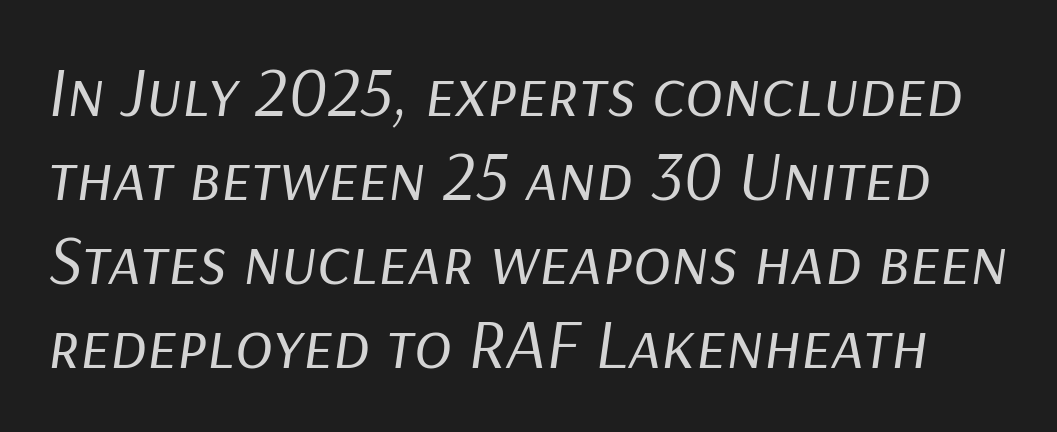
{"italic": "yes", "lean": "right", "slant_degrees": 9, "bold": "no", "weight": "regular", "width": "normal", "stroke_contrast": "low", "x_height": "medium", "monospaced": "no", "underline": "no", "line_spacing_ratio": 1.2, "letter_spacing": "normal", "letter_spacing_em": 0.0, "glyph_px": 70}
